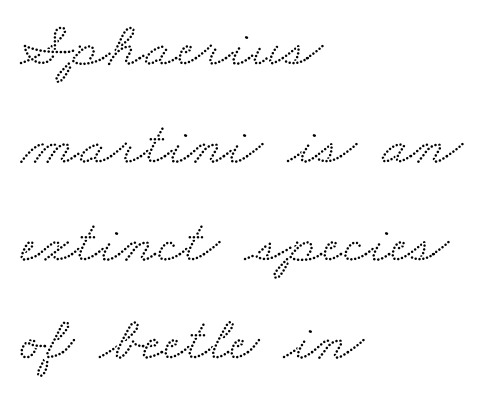
The image shows 64 px wide serif type; set left-aligned, normal line spacing (1.53x), normal letter spacing, not underlined; medium stroke contrast and a small x-height.
